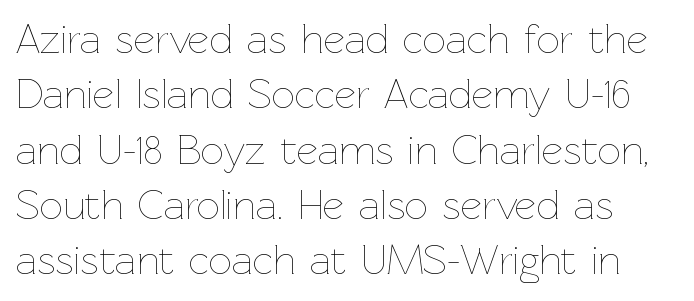
{"italic": "no", "bold": "no", "weight": "thin", "width": "normal", "stroke_contrast": "low", "x_height": "medium", "monospaced": "no", "underline": "no", "line_spacing": "normal", "line_spacing_ratio": 1.35, "letter_spacing": "normal", "letter_spacing_em": 0.0, "glyph_px": 41}
